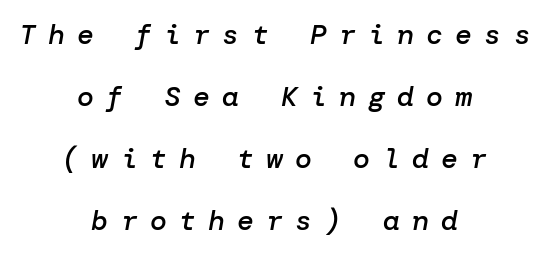
The image shows 28 px semibold type, italic (leaning right); set centered, loose line spacing (2.22x), unusually wide letter spacing (+0.44 em), not underlined; low stroke contrast and a medium x-height.
